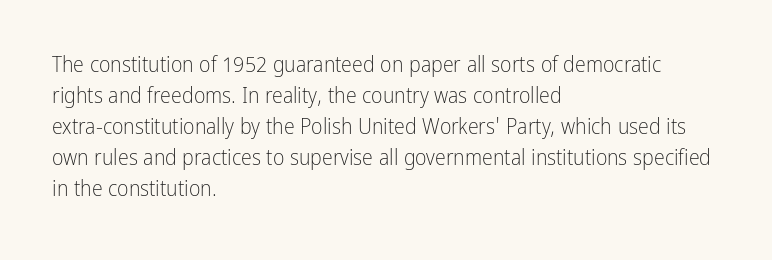
{"italic": "no", "bold": "no", "underline": "no", "align": "left", "line_spacing": "normal", "line_spacing_ratio": 1.41, "letter_spacing": "normal", "letter_spacing_em": 0.0, "glyph_px": 22}
